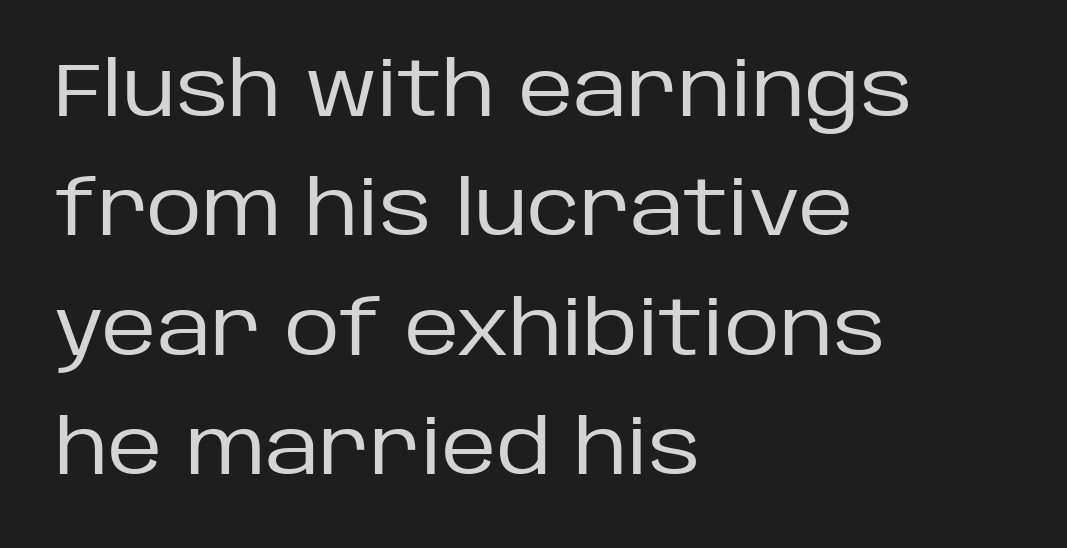
Q: Is the text bold? A: No.
Q: Is the text italic (slanted)? A: No, it is upright.
Q: Is the typeface a serif or a sans-serif typeface? A: Sans-serif.
Q: Is the text underlined? A: No.
Q: How is the paragraph aligned? A: Left-aligned.
Q: Is the spacing between letters normal or unusually wide? A: Normal.
Q: Is the spacing between lines tight, normal or loose? A: Normal.
Q: Width (condensed, normal, or wide)? A: Normal.
Q: Stroke contrast? A: Low.
Q: x-height? A: Large.
Q: Monospaced? A: No.
